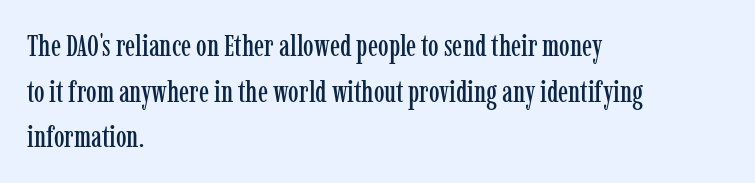
The image shows 30 px condensed serif type, upright; set left-aligned, normal line spacing (1.52x), normal letter spacing, not underlined; low stroke contrast and a medium x-height.
